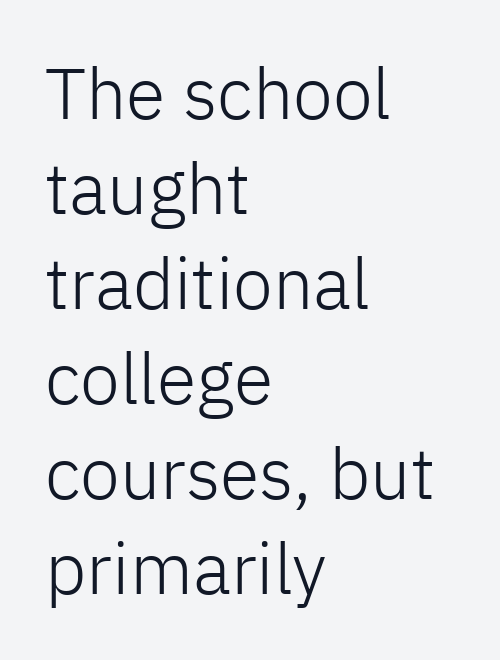
You could not count columns in this text — the font is proportionally spaced. Is this a sans? Yes — the strokes have no serifs. Nothing heavy about these letters — not bold at all. The rendering keeps characters at their native spacing.
